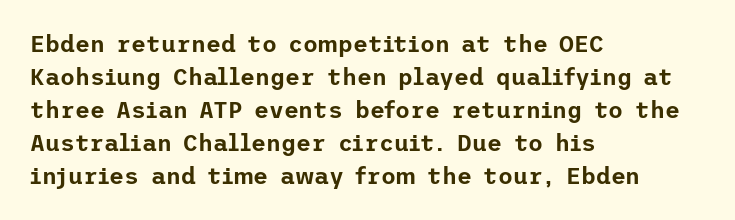
The image shows 23 px text type, upright; set left-aligned, normal line spacing (1.44x), normal letter spacing, not underlined.
